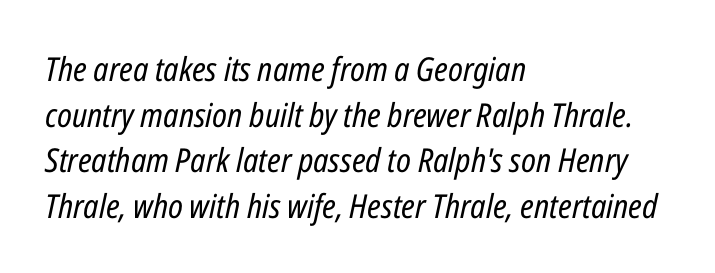
Each new line begins a customary step beneath the previous one. The passage shown is typed in a proportional face where columns would drift. The tracking reads as untouched default to a designer's eye. Type without underlining.
